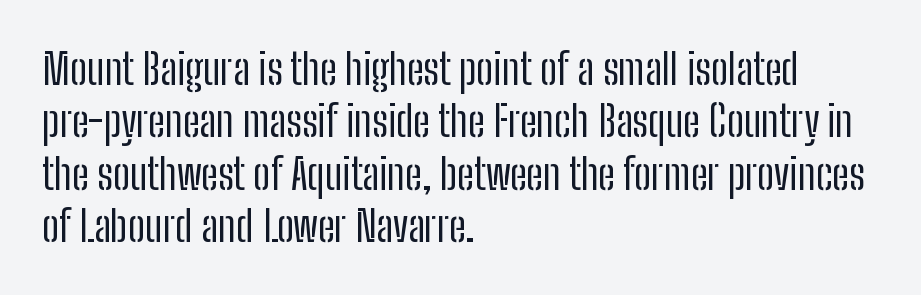
Q: Is the text bold? A: No.
Q: Is the text italic (slanted)? A: No, it is upright.
Q: Is the typeface a serif or a sans-serif typeface? A: Sans-serif.
Q: Is the text underlined? A: No.
Q: How is the paragraph aligned? A: Left-aligned.
Q: Is the spacing between letters normal or unusually wide? A: Normal.
Q: Width (condensed, normal, or wide)? A: Condensed.
Q: Stroke contrast? A: Low.
Q: x-height? A: Medium.
Q: Monospaced? A: No.
